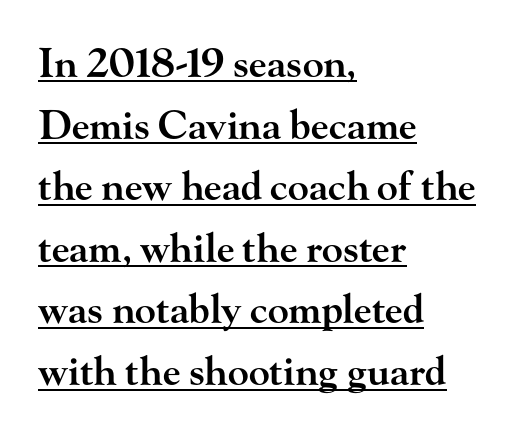
{"serif": "yes", "italic": "no", "bold": "semi", "weight": "semibold", "width": "wide", "stroke_contrast": "high", "x_height": "small", "monospaced": "no", "underline": "yes", "align": "left", "line_spacing": "normal", "line_spacing_ratio": 1.58, "letter_spacing": "normal", "letter_spacing_em": 0.0, "glyph_px": 39}
